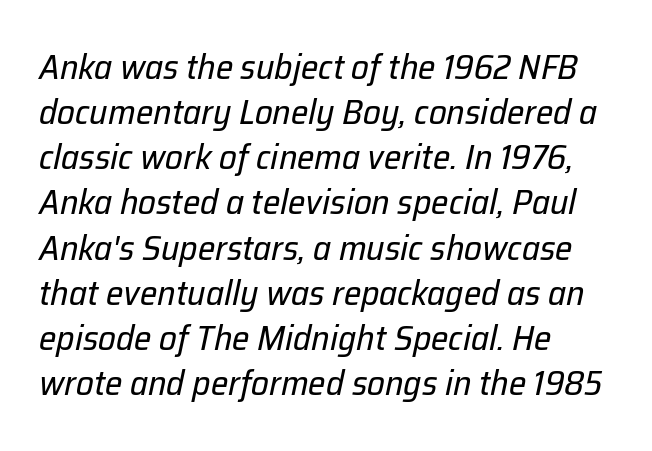
{"italic": "yes", "lean": "right", "slant_degrees": 12, "bold": "no", "weight": "regular", "width": "normal", "stroke_contrast": "low", "x_height": "medium", "monospaced": "no", "underline": "no", "align": "left", "line_spacing": "normal", "line_spacing_ratio": 1.29, "letter_spacing": "normal", "letter_spacing_em": 0.0, "glyph_px": 35}
